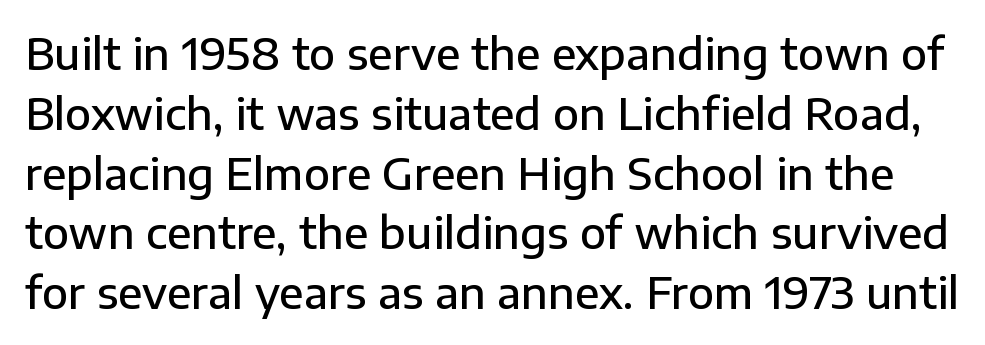
The image shows 43 px semibold sans-serif type, upright; set normal line spacing (1.39x), normal letter spacing, not underlined; low stroke contrast and a medium x-height.
